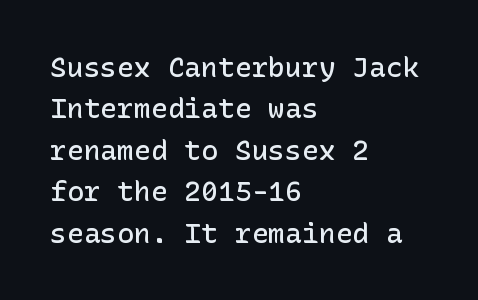
Teacher's note: observe the even left margin — that is flush-left alignment. Baseline-to-baseline distance is the conventional proportion of letter height. A sans-serif font was chosen for this passage. This rendering leaves character spacing at its baseline value. The letters stand upright; this is a roman face. The zone under the glyphs is completely vacant.
